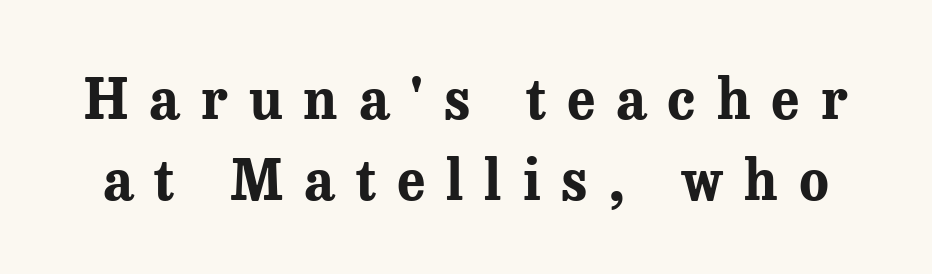
The image shows 55 px bold serif type, upright; set normal line spacing (1.47x), unusually wide letter spacing (+0.38 em), not underlined; medium stroke contrast and a medium x-height.
